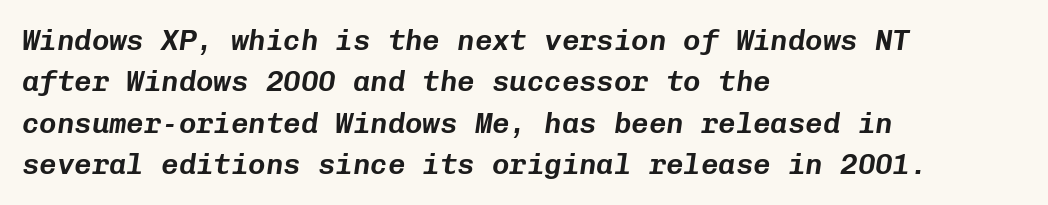
Q: Is the text italic (slanted)? A: Yes, it leans right by about 8 degrees.
Q: Is the text underlined? A: No.
Q: How is the paragraph aligned? A: Left-aligned.
Q: Is the spacing between letters normal or unusually wide? A: Normal.
Q: Is the spacing between lines tight, normal or loose? A: Normal.
Q: Width (condensed, normal, or wide)? A: Normal.
Q: Stroke contrast? A: Low.
Q: x-height? A: Medium.
Q: Monospaced? A: Yes.
